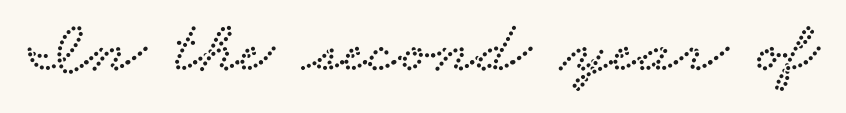
Q: Is the typeface a serif or a sans-serif typeface? A: Serif.
Q: Is the text underlined? A: No.
Q: Is the spacing between letters normal or unusually wide? A: Normal.
Q: Width (condensed, normal, or wide)? A: Wide.
Q: Stroke contrast? A: Low.
Q: x-height? A: Small.
Q: Monospaced? A: No.
